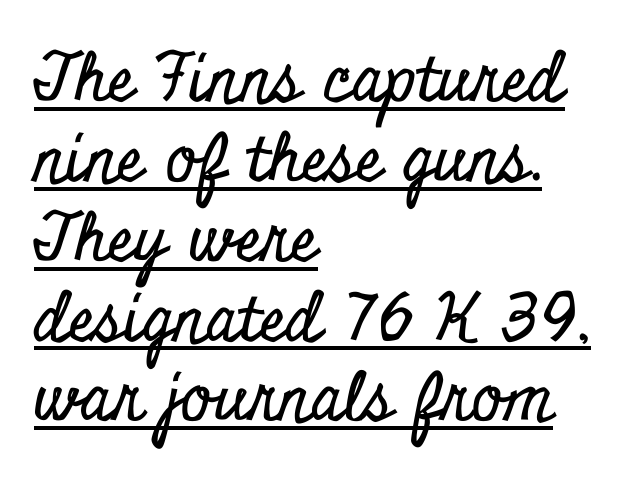
The image shows 66 px condensed serif type; set left-aligned, line spacing 1.21x, normal letter spacing, underlined; low stroke contrast and a small x-height.
